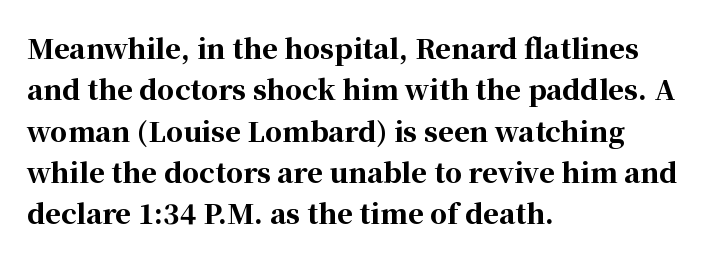
The image shows 27 px bold type, upright; set left-aligned, normal line spacing (1.53x), normal letter spacing, not underlined.
